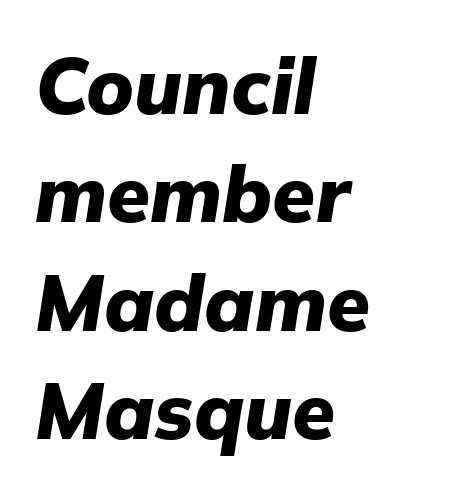
Horizontal bands of white between lines are of average thickness. Does the copy run flush right? No — it runs flush left. The lettering tilts uniformly, giving the passage an italic look. Each row of text sits above clean, open space. Characters follow at the spacing the type designer built in. Proportional: the letters do not fall into vertical columns.
